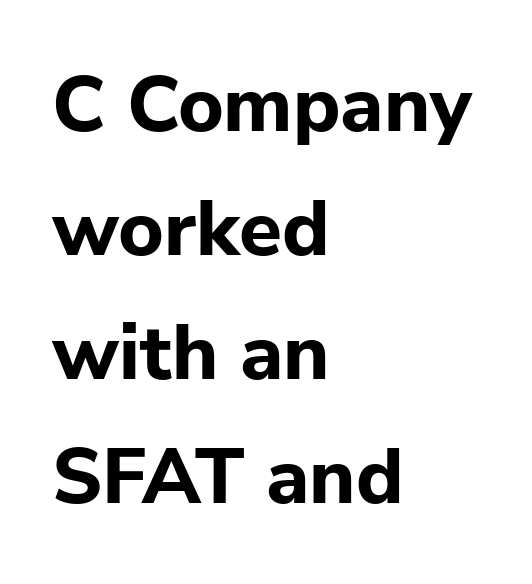
Q: Is the text bold? A: Yes.
Q: Is the text italic (slanted)? A: No, it is upright.
Q: Is the typeface a serif or a sans-serif typeface? A: Sans-serif.
Q: Is the text underlined? A: No.
Q: How is the paragraph aligned? A: Left-aligned.
Q: Is the spacing between letters normal or unusually wide? A: Normal.
Q: Is the spacing between lines tight, normal or loose? A: Normal.
Q: Width (condensed, normal, or wide)? A: Normal.
Q: Stroke contrast? A: Low.
Q: x-height? A: Medium.
Q: Monospaced? A: No.
